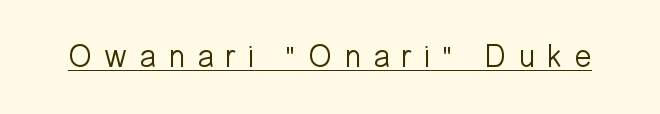
Serif or sans? Sans — the stroke terminals are bare. Proportional: the letters do not fall into vertical columns. No letter is thick-stroked: the sample isn't bold. Does a line run under the words? Yes, clearly. Honestly, the letter spacing is so wide it's the main thing you notice.
